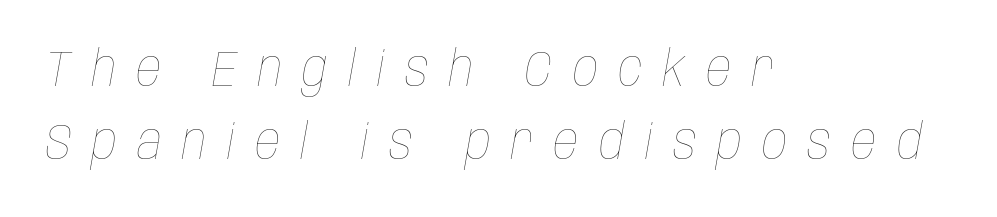
Q: Is the text bold? A: No.
Q: Is the text italic (slanted)? A: Yes, it leans right by about 10 degrees.
Q: Is the text underlined? A: No.
Q: How is the paragraph aligned? A: Left-aligned.
Q: Is the spacing between letters normal or unusually wide? A: Unusually wide.
Q: Is the spacing between lines tight, normal or loose? A: Normal.
Q: Width (condensed, normal, or wide)? A: Condensed.
Q: Stroke contrast? A: Low.
Q: x-height? A: Large.
Q: Monospaced? A: No.
